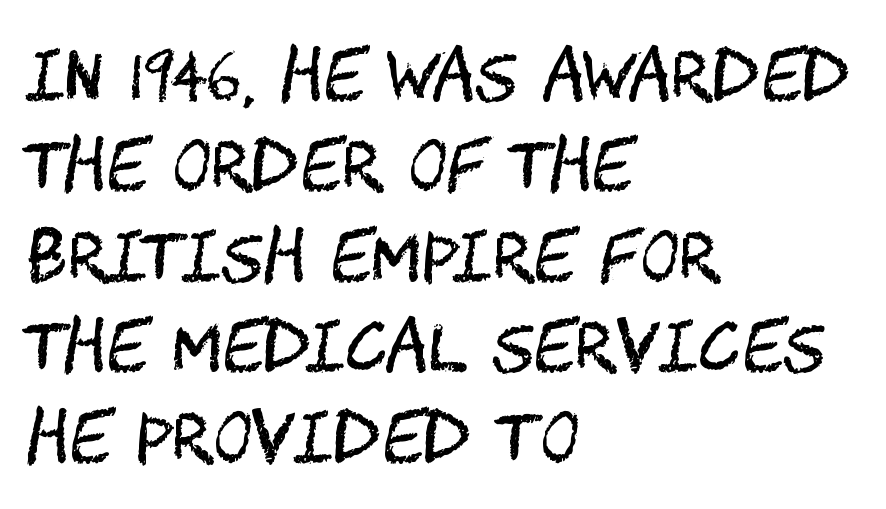
The image shows 66 px regular-weight, condensed sans-serif type, upright; set left-aligned, normal line spacing (1.37x), normal letter spacing, not underlined; medium stroke contrast and a large x-height.
